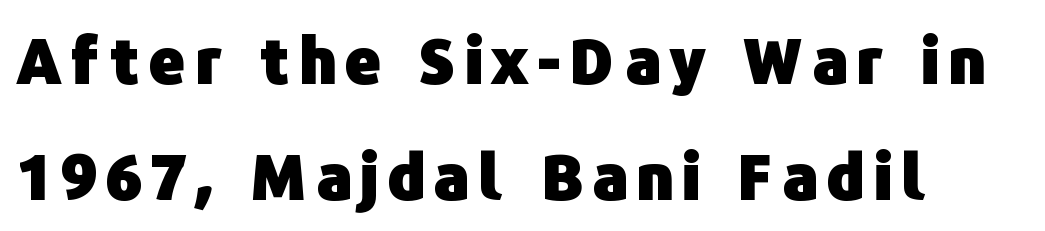
The image shows 63 px heavy sans-serif type, upright; set left-aligned, line spacing 1.84x, not underlined; low stroke contrast and a medium x-height.
